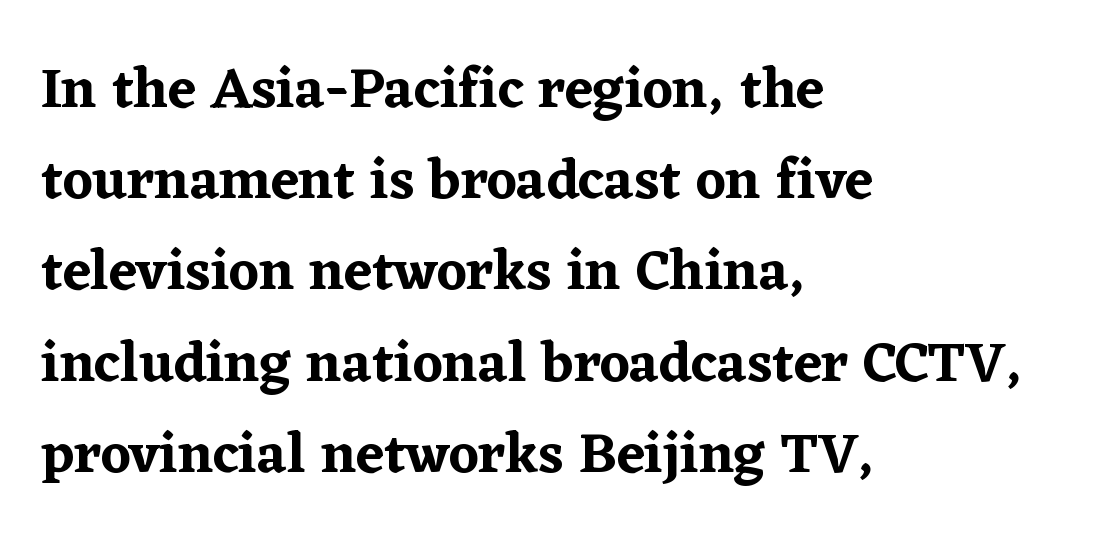
{"serif": "yes", "italic": "no", "width": "normal", "stroke_contrast": "low", "x_height": "medium", "monospaced": "no", "underline": "no", "align": "left", "line_spacing": "normal", "line_spacing_ratio": 1.6, "letter_spacing": "normal", "letter_spacing_em": 0.0, "glyph_px": 57}
